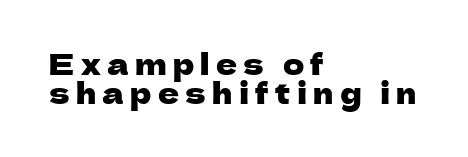
Q: Is the text italic (slanted)? A: No, it is upright.
Q: Is the typeface a serif or a sans-serif typeface? A: Sans-serif.
Q: Is the text underlined? A: No.
Q: How is the paragraph aligned? A: Left-aligned.
Q: Is the spacing between letters normal or unusually wide? A: Unusually wide.
Q: Is the spacing between lines tight, normal or loose? A: Tight.
Q: Width (condensed, normal, or wide)? A: Normal.
Q: Stroke contrast? A: Low.
Q: x-height? A: Medium.
Q: Monospaced? A: No.
